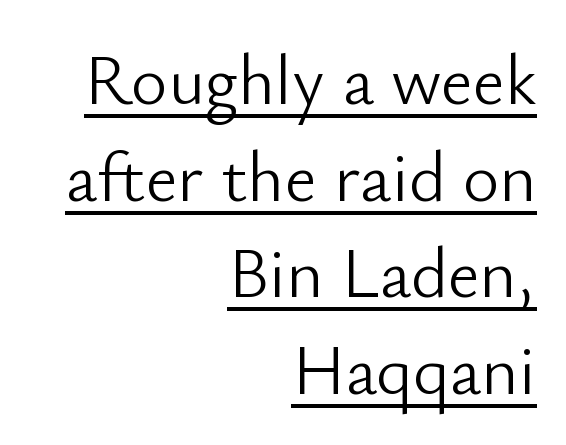
The image shows 70 px light sans-serif type, upright; set right-aligned, normal line spacing (1.38x), normal letter spacing, underlined; low stroke contrast and a small x-height.
